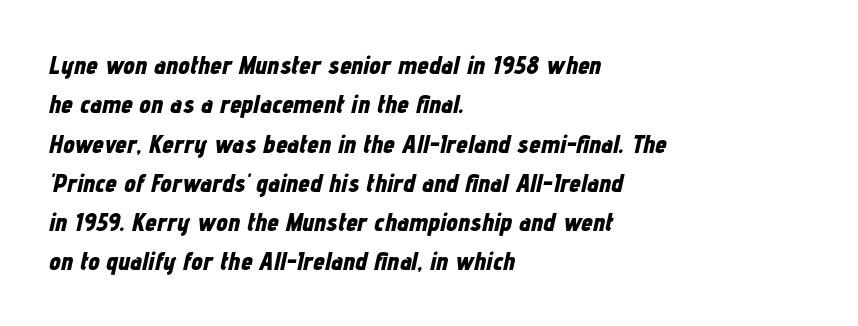
The image shows 26 px bold type, italic (leaning right); set left-aligned, normal line spacing (1.51x), normal letter spacing, not underlined.
